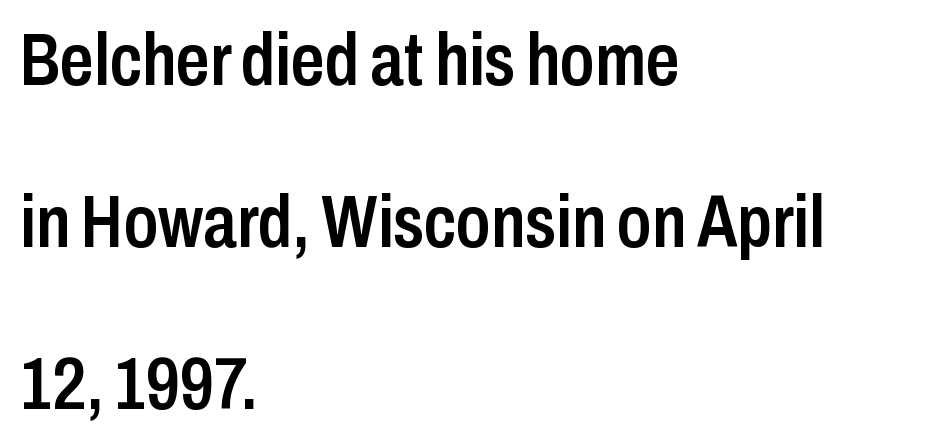
Examine the stroke ends and you'll find no serifs. Short and long lines alike share a common starting point at left. Letters rest on an invisible, unmarked baseline. Caption: standard tracking, unaltered. No italicization has been applied; the sample stays upright.
